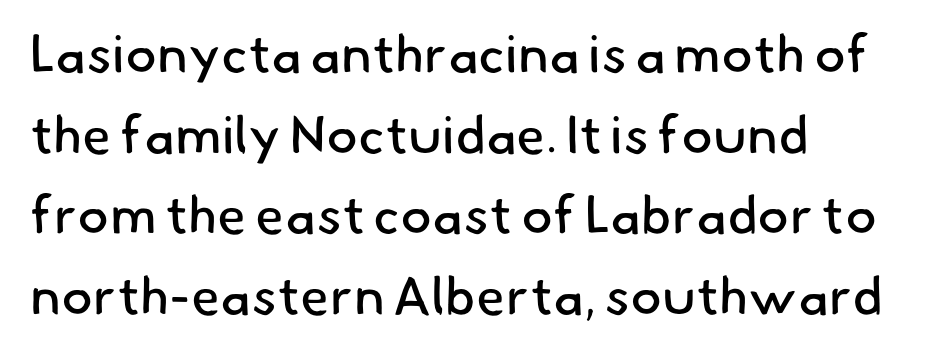
Clear beneath every line of the passage. One glance says typical: line gaps are just what's usual. Here the designer chose a conventional face with non-uniform glyph widths. There is no visible air inserted between adjacent glyphs.
